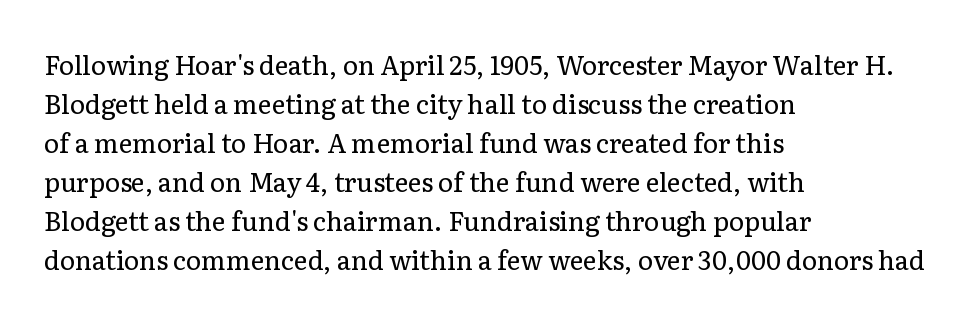
The image shows 26 px text type, upright; set left-aligned, normal line spacing (1.5x), normal letter spacing, not underlined.
